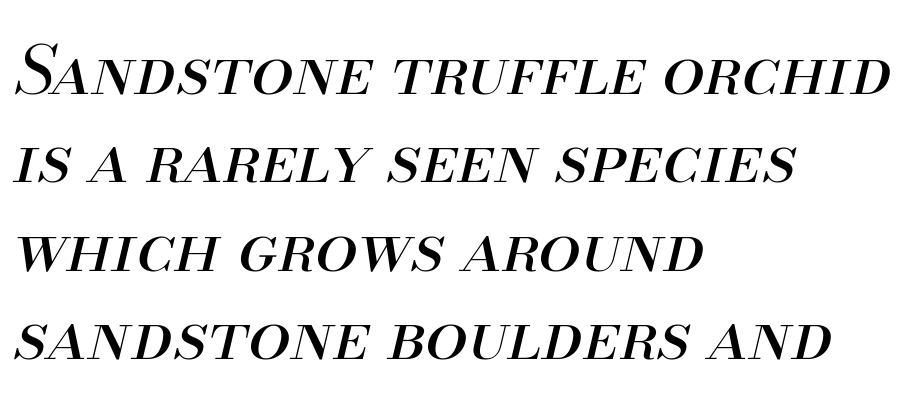
Notice how the passage keeps a crisp vertical edge on the left only. These lines are rendered in a variable-pitch font. The typeface has the unassuming heft of standard copy or less. One glance says typical: line gaps are just what's usual.
